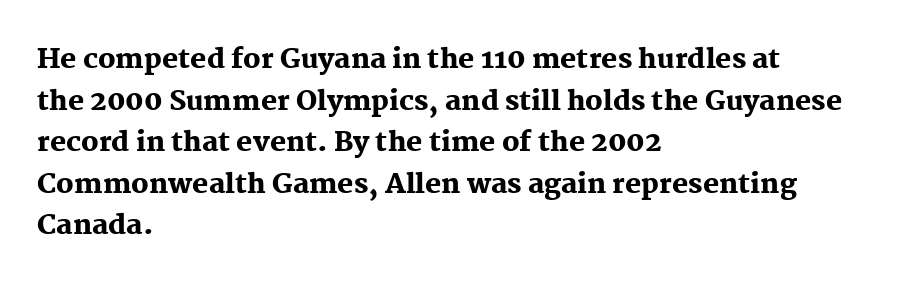
{"italic": "no", "bold": "yes", "underline": "no", "align": "left", "line_spacing": "normal", "line_spacing_ratio": 1.54, "letter_spacing": "normal", "letter_spacing_em": 0.0, "glyph_px": 27}
